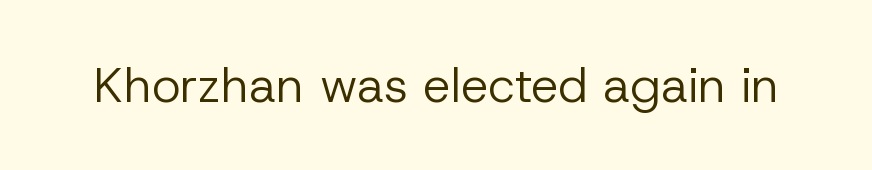
The image shows 49 px regular-weight sans-serif type, upright; set normal letter spacing, not underlined; low stroke contrast and a medium x-height.
